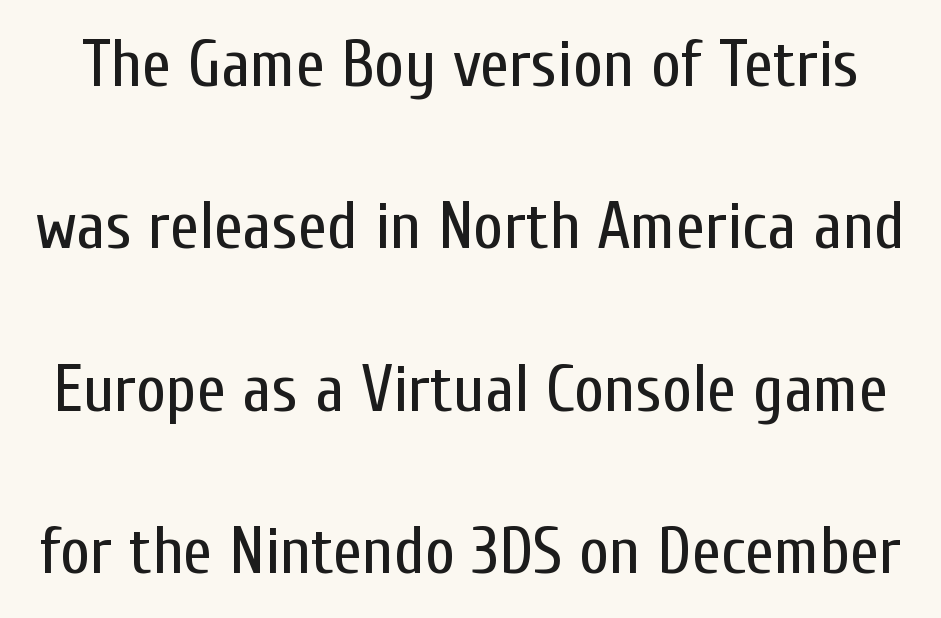
The image shows 66 px regular-weight, condensed sans-serif type, upright; set loose line spacing (2.46x), normal letter spacing, not underlined; low stroke contrast and a medium x-height.
